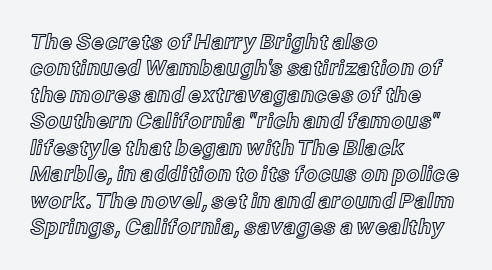
Q: Is the text italic (slanted)? A: Yes.
Q: Is the text underlined? A: No.
Q: How is the paragraph aligned? A: Left-aligned.
Q: Is the spacing between letters normal or unusually wide? A: Normal.
Q: Is the spacing between lines tight, normal or loose? A: Normal.
